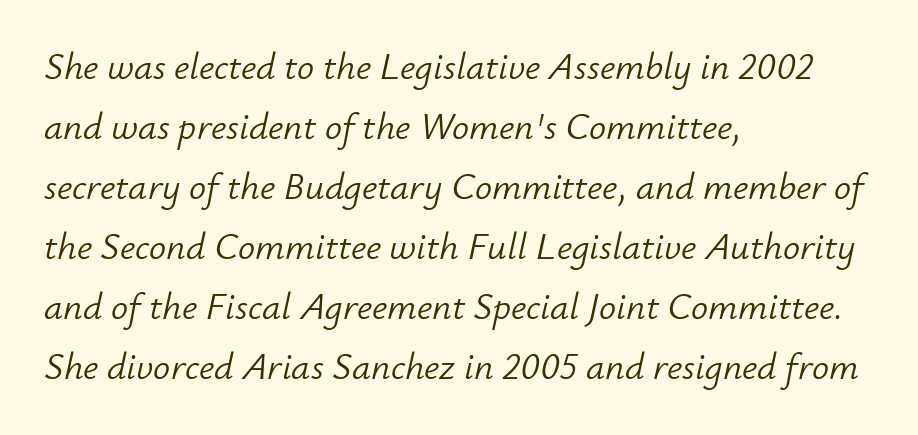
{"italic": "yes", "lean": "right", "slant_degrees": 12, "bold": "no", "weight": "light", "width": "normal", "stroke_contrast": "low", "x_height": "small", "monospaced": "no", "underline": "no", "align": "left", "line_spacing": "normal", "line_spacing_ratio": 1.58, "letter_spacing": "normal", "letter_spacing_em": 0.0, "glyph_px": 38}
